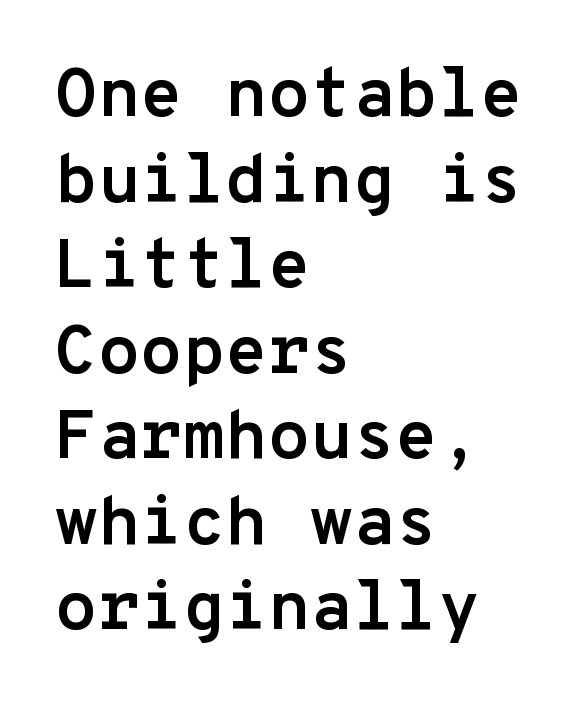
The image shows 69 px semibold sans-serif type, upright, monospaced; set left-aligned, line spacing 1.24x, normal letter spacing, not underlined; low stroke contrast and a medium x-height.
